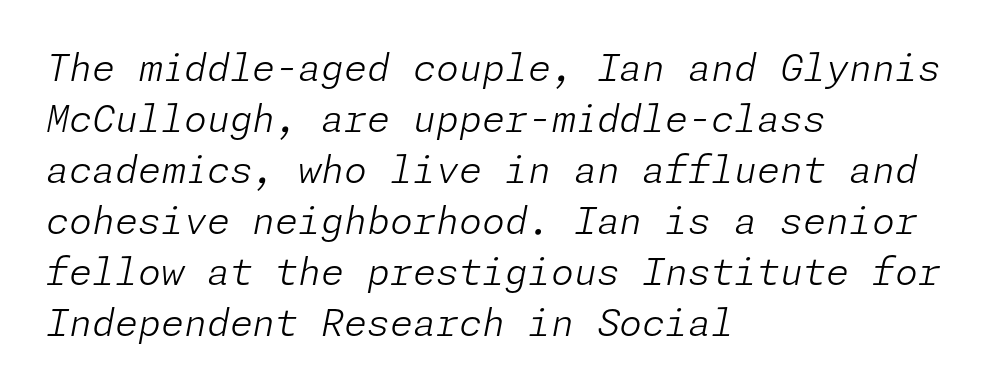
{"italic": "yes", "lean": "right", "slant_degrees": 11, "bold": "no", "weight": "light", "width": "normal", "stroke_contrast": "low", "x_height": "medium", "underline": "no", "align": "left", "line_spacing": "normal", "line_spacing_ratio": 1.38, "letter_spacing": "normal", "letter_spacing_em": 0.0, "glyph_px": 37}
